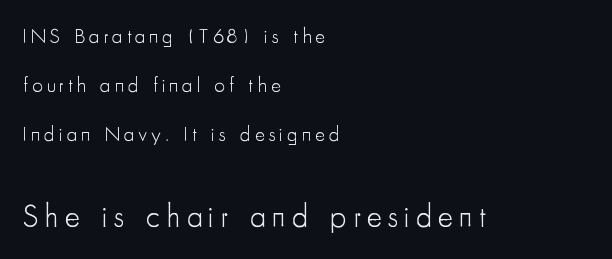
The image shows 32 px light, condensed sans-serif type, upright; set left-aligned, loose line spacing (2.34x), not underlined; the second (bottom) block is 1.52x larger; low stroke contrast and a small x-height.
